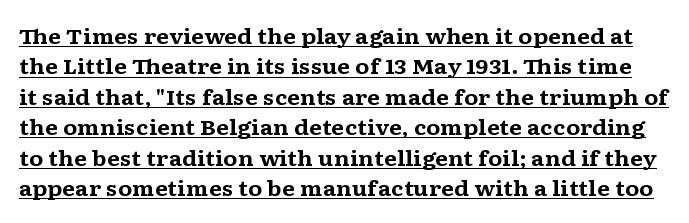
The image shows 21 px bold type, upright; set normal line spacing (1.45x), normal letter spacing, underlined.
